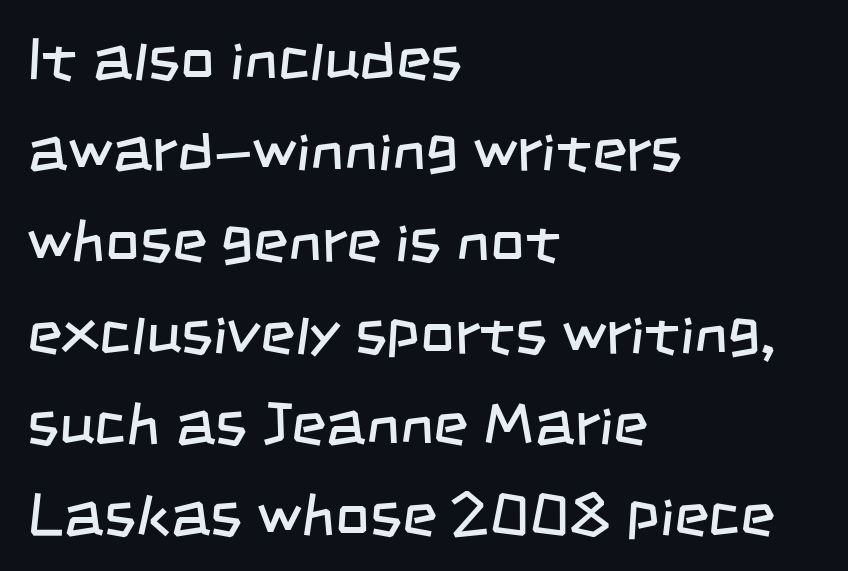
This reads as an unemphasized weight, regular at the heaviest. The foot of each line stays bare and open. The letters advance in unequal steps, a hallmark of proportional type. The glyphs in this specimen are sans serif. Caption: multi-line text, flush left, ragged right. Students, observe: this is what conventionally led text looks like.
